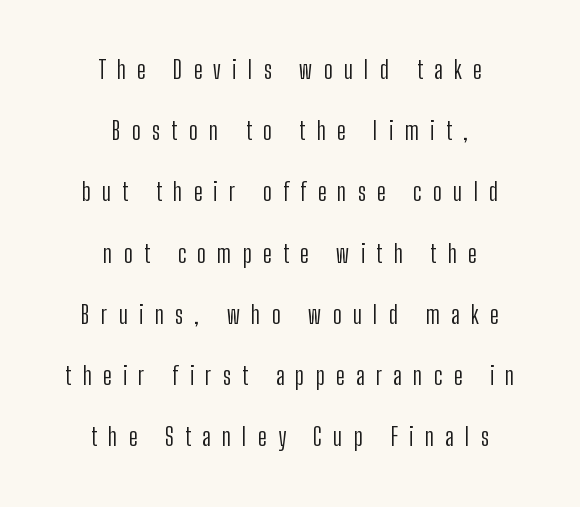
Q: Is the text bold? A: No.
Q: Is the text italic (slanted)? A: No, it is upright.
Q: Is the text underlined? A: No.
Q: How is the paragraph aligned? A: Centered.
Q: Is the spacing between letters normal or unusually wide? A: Unusually wide.
Q: Is the spacing between lines tight, normal or loose? A: Loose.
